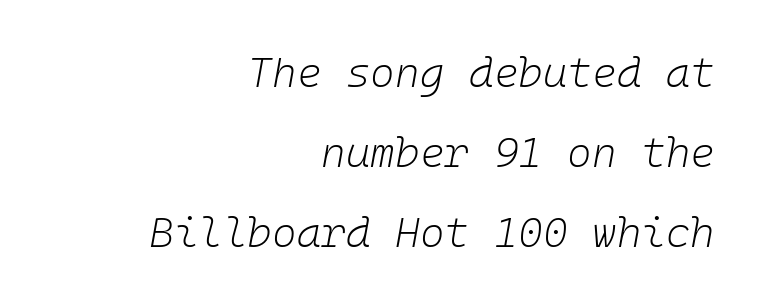
Rule under the text: the space is simply empty. Looking at the ascenders, they clearly lean. The rendering uses typewriter-style spacing with identical character cells. Look at the tracking — it's just the regular setting, nothing added.
